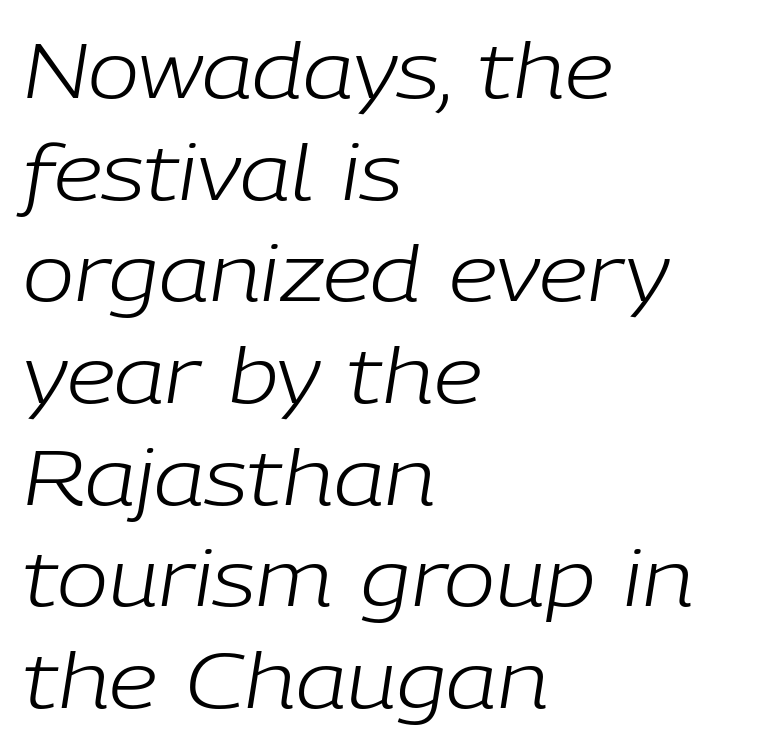
{"italic": "yes", "lean": "right", "slant_degrees": 9, "bold": "no", "weight": "light", "width": "normal", "stroke_contrast": "low", "x_height": "medium", "monospaced": "no", "underline": "no", "align": "left", "line_spacing": "normal", "line_spacing_ratio": 1.32, "letter_spacing": "normal", "letter_spacing_em": 0.0, "glyph_px": 77}
